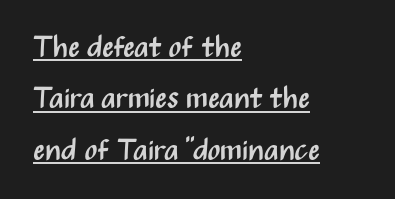
Q: Is the text bold? A: No.
Q: Is the text italic (slanted)? A: No, it is upright.
Q: Is the typeface a serif or a sans-serif typeface? A: Sans-serif.
Q: Is the text underlined? A: Yes.
Q: How is the paragraph aligned? A: Left-aligned.
Q: Is the spacing between letters normal or unusually wide? A: Normal.
Q: Width (condensed, normal, or wide)? A: Condensed.
Q: Stroke contrast? A: Medium.
Q: x-height? A: Medium.
Q: Monospaced? A: No.
